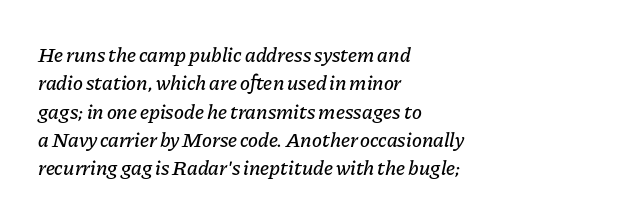
Q: Is the text italic (slanted)? A: Yes, it leans right by about 11 degrees.
Q: Is the text underlined? A: No.
Q: How is the paragraph aligned? A: Left-aligned.
Q: Is the spacing between letters normal or unusually wide? A: Normal.
Q: Is the spacing between lines tight, normal or loose? A: Normal.
